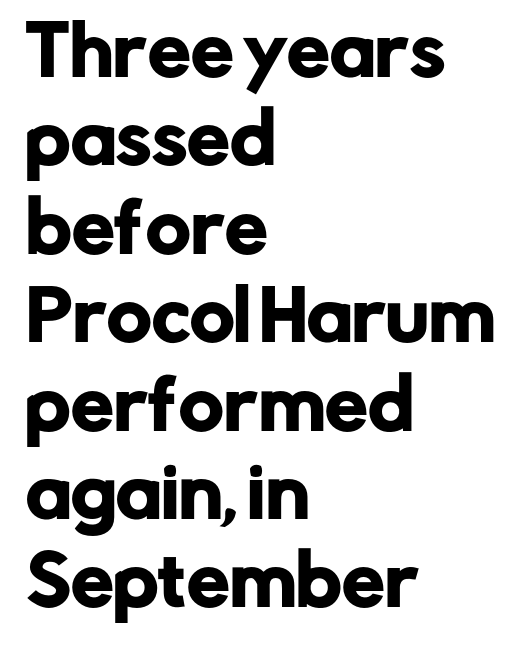
The image shows 68 px sans-serif type, upright; set left-aligned, normal line spacing (1.3x), normal letter spacing, not underlined; low stroke contrast and a medium x-height.
